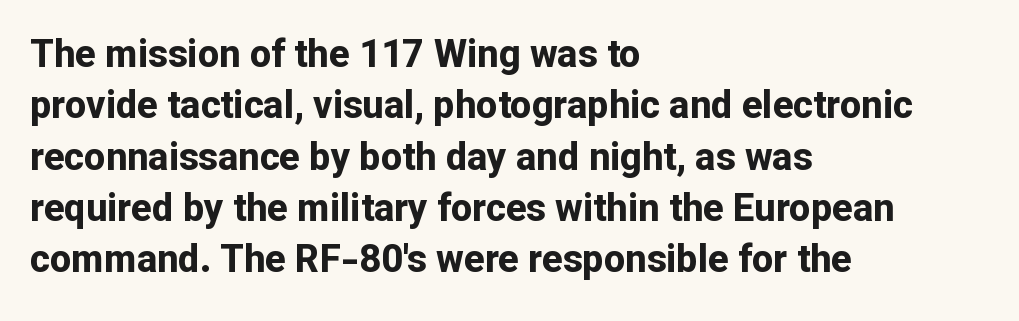
Q: Is the text bold? A: Yes.
Q: Is the text italic (slanted)? A: No, it is upright.
Q: Is the typeface a serif or a sans-serif typeface? A: Sans-serif.
Q: Is the text underlined? A: No.
Q: How is the paragraph aligned? A: Left-aligned.
Q: Is the spacing between letters normal or unusually wide? A: Normal.
Q: Is the spacing between lines tight, normal or loose? A: Normal.
Q: Width (condensed, normal, or wide)? A: Normal.
Q: Stroke contrast? A: Low.
Q: x-height? A: Medium.
Q: Monospaced? A: No.
